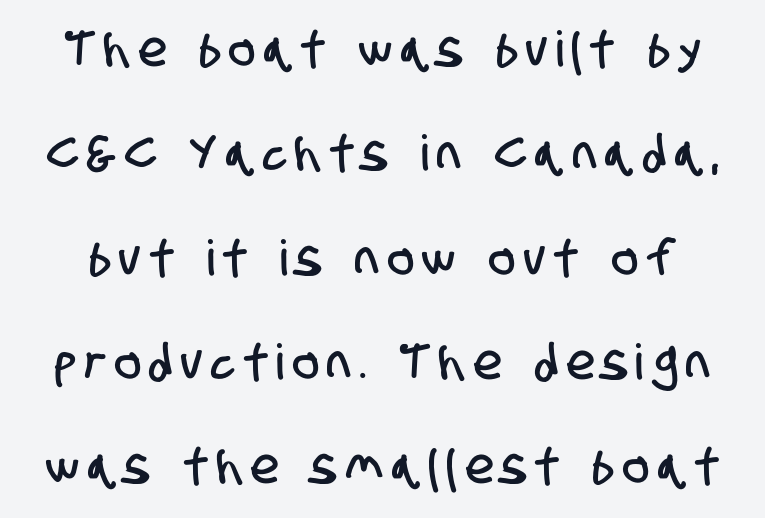
Q: Is the typeface a serif or a sans-serif typeface? A: Sans-serif.
Q: Is the text underlined? A: No.
Q: Is the spacing between lines tight, normal or loose? A: Loose.
Q: Width (condensed, normal, or wide)? A: Condensed.
Q: Stroke contrast? A: Low.
Q: x-height? A: Large.
Q: Monospaced? A: No.
